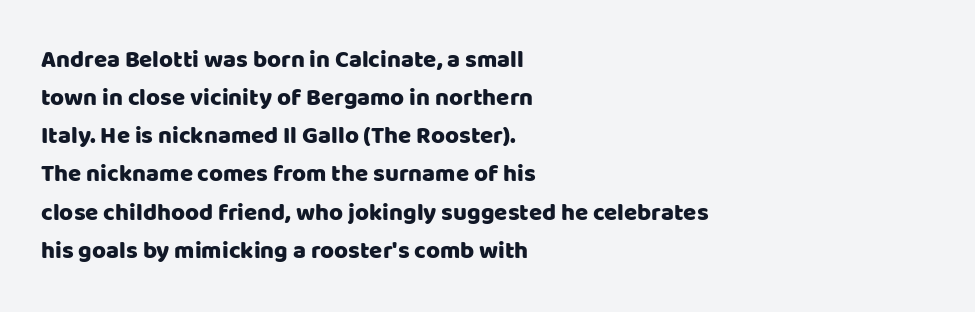
Q: Is the text italic (slanted)? A: No, it is upright.
Q: Is the text underlined? A: No.
Q: How is the paragraph aligned? A: Left-aligned.
Q: Is the spacing between letters normal or unusually wide? A: Normal.
Q: Is the spacing between lines tight, normal or loose? A: Normal.
